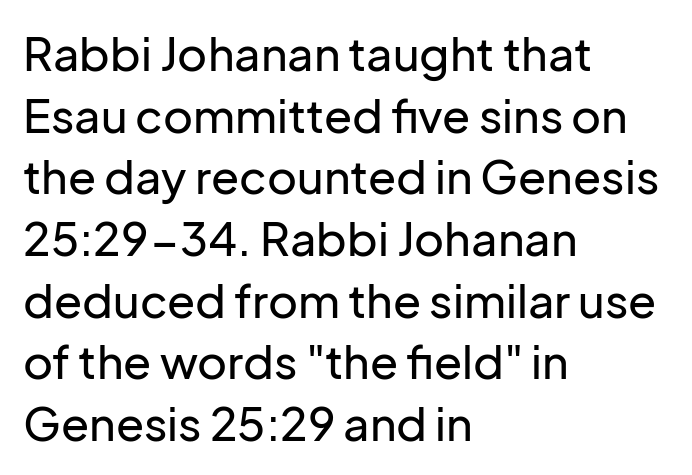
Designer's note — italics off, roman on. The glyphs in this specimen are sans serif. The strip under each line holds only bare page. Normally led — the rows are evenly, conventionally spaced.
